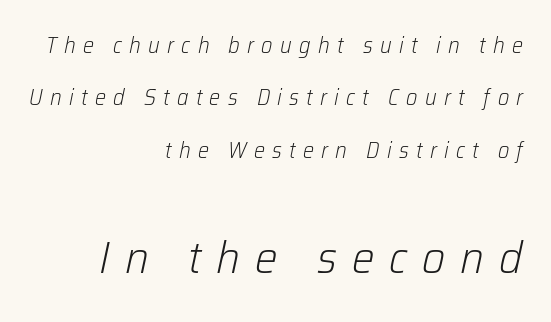
Proportional: the letters do not fall into vertical columns. Rule under the text: the space is simply empty. Summary of weight: not heavy and not bold. The text carries the slant typical of an italic or oblique font. Airy leading. Someone cranked the tracking dial way up on this one.
